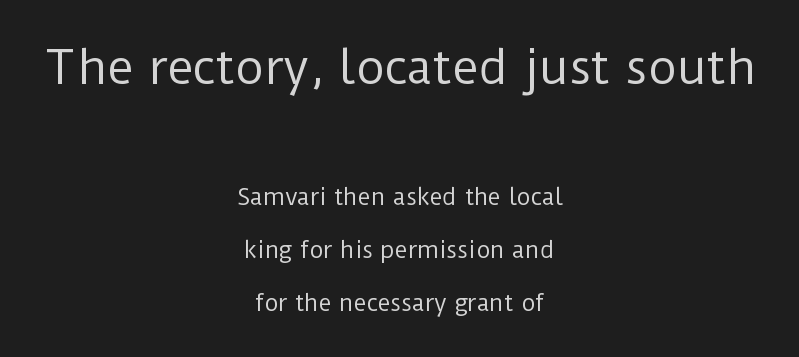
{"serif": "no", "italic": "no", "bold": "no", "weight": "regular", "width": "normal", "stroke_contrast": "low", "x_height": "medium", "monospaced": "no", "underline": "no", "align": "center", "line_spacing": "loose", "line_spacing_ratio": 2.41, "letter_spacing": "normal", "letter_spacing_em": 0.0, "larger_block": "first", "size_ratio": 2.05, "glyph_px": 45}
